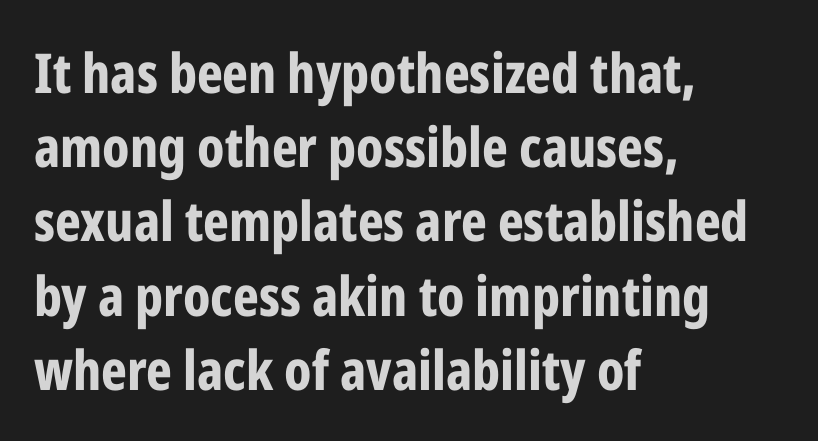
{"serif": "no", "italic": "no", "bold": "yes", "weight": "bold", "width": "condensed", "stroke_contrast": "low", "x_height": "medium", "monospaced": "no", "underline": "no", "align": "left", "line_spacing": "normal", "line_spacing_ratio": 1.35, "letter_spacing": "normal", "letter_spacing_em": 0.0, "glyph_px": 55}
